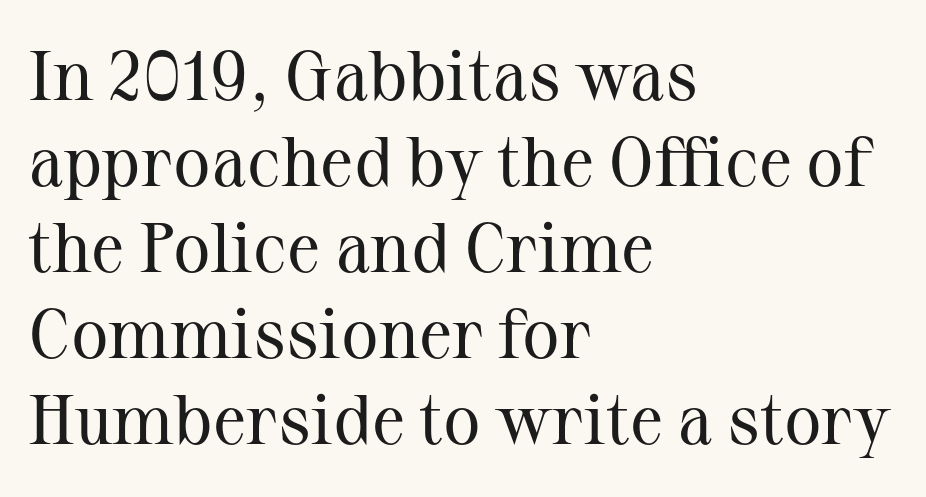
{"serif": "yes", "italic": "no", "bold": "no", "weight": "regular", "width": "normal", "stroke_contrast": "medium", "x_height": "medium", "monospaced": "no", "underline": "no", "align": "left", "line_spacing_ratio": 1.23, "letter_spacing": "normal", "letter_spacing_em": 0.0, "glyph_px": 70}
